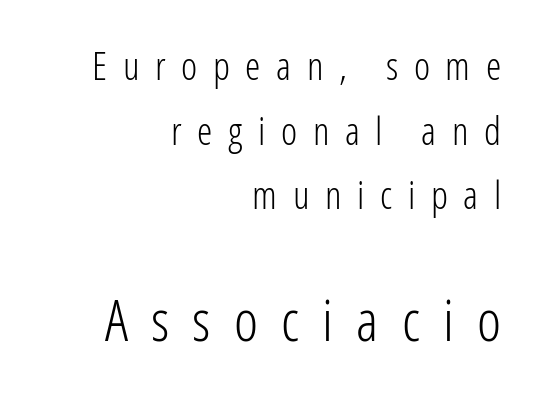
Caption: upper text group reduced, lower text group enlarged. No letter is thick-stroked: the sample isn't bold. This rendering uses right alignment, leaving the left contour irregular. Every character sits straight up, as roman type does. This rendering widens character spacing well past its baseline value.
